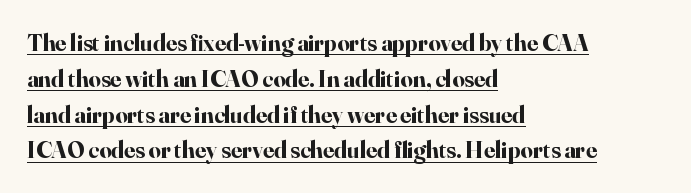
This rendering uses left alignment, leaving the right contour irregular. Thick stems and heavy bowls — unmistakably bold. The leading is moderate, giving the passage an even texture. Posture: straight, roman, zero tilt.
